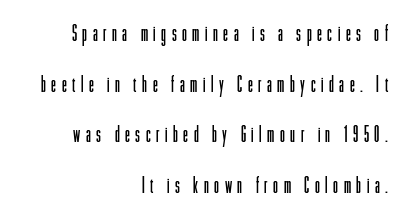
The image shows 22 px text type, upright; set right-aligned, loose line spacing (2.3x), unusually wide letter spacing (+0.25 em), not underlined.
